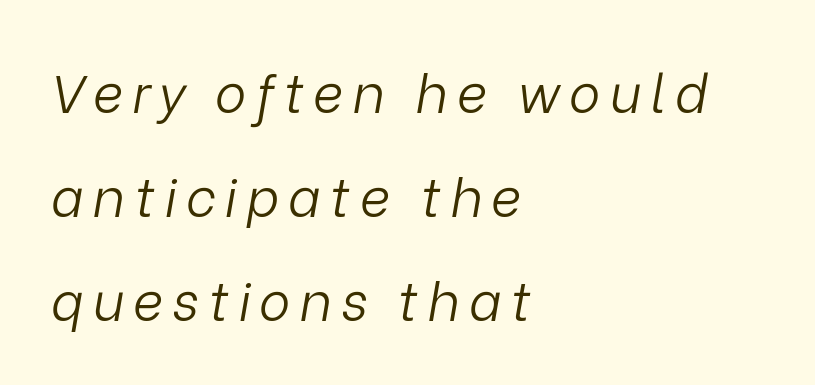
Q: Is the text bold? A: No.
Q: Is the text italic (slanted)? A: Yes, it leans right by about 9 degrees.
Q: Is the text underlined? A: No.
Q: How is the paragraph aligned? A: Left-aligned.
Q: Is the spacing between lines tight, normal or loose? A: Loose.
Q: Width (condensed, normal, or wide)? A: Normal.
Q: Stroke contrast? A: Low.
Q: x-height? A: Medium.
Q: Monospaced? A: No.
